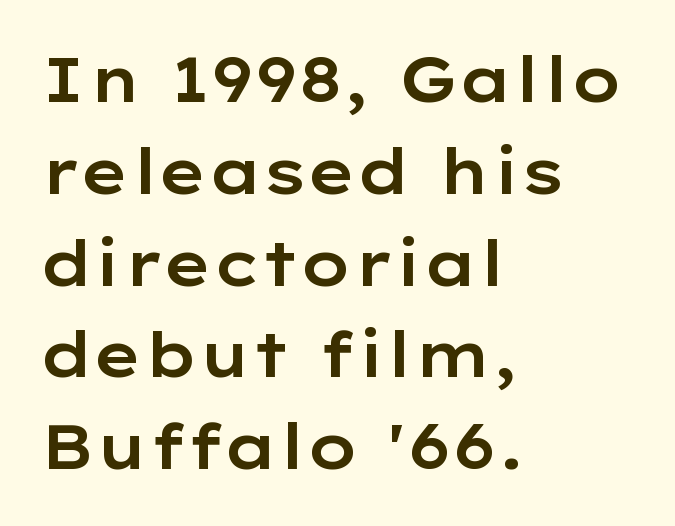
Q: Is the text italic (slanted)? A: No, it is upright.
Q: Is the typeface a serif or a sans-serif typeface? A: Sans-serif.
Q: Is the text underlined? A: No.
Q: How is the paragraph aligned? A: Left-aligned.
Q: Is the spacing between letters normal or unusually wide? A: Normal.
Q: Is the spacing between lines tight, normal or loose? A: Normal.
Q: Width (condensed, normal, or wide)? A: Wide.
Q: Stroke contrast? A: Low.
Q: x-height? A: Medium.
Q: Monospaced? A: No.
